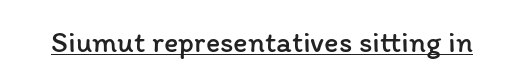
The image shows 30 px regular-weight type, upright; set normal letter spacing, underlined; low stroke contrast and a medium x-height.
